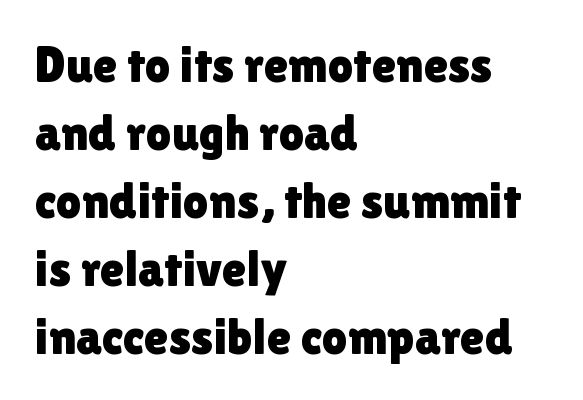
Reading down the column, the eye jumps a familiar distance to each next line. Casual observation: everything's shoved over to the left. Underlining? Definitely not there. The designer went with a sans here, leaving each stem footless.
